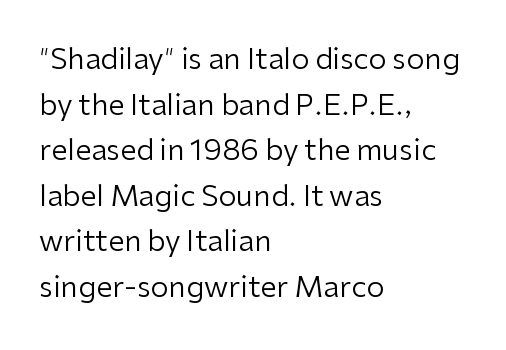
Q: Is the text bold? A: No.
Q: Is the text italic (slanted)? A: No, it is upright.
Q: Is the typeface a serif or a sans-serif typeface? A: Sans-serif.
Q: Is the text underlined? A: No.
Q: How is the paragraph aligned? A: Left-aligned.
Q: Is the spacing between letters normal or unusually wide? A: Normal.
Q: Is the spacing between lines tight, normal or loose? A: Normal.
Q: Width (condensed, normal, or wide)? A: Normal.
Q: Stroke contrast? A: Low.
Q: x-height? A: Medium.
Q: Monospaced? A: No.
